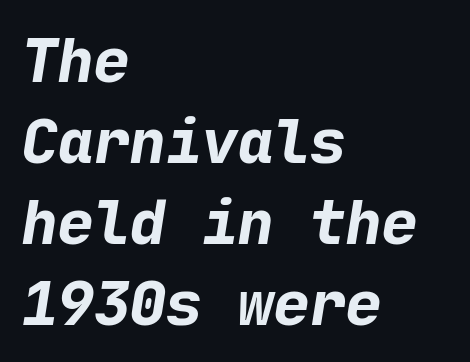
{"serif": "no", "bold": "yes", "weight": "bold", "width": "normal", "stroke_contrast": "low", "x_height": "medium", "underline": "no", "align": "left", "line_spacing": "normal", "line_spacing_ratio": 1.35, "letter_spacing": "normal", "letter_spacing_em": 0.0, "glyph_px": 60}
